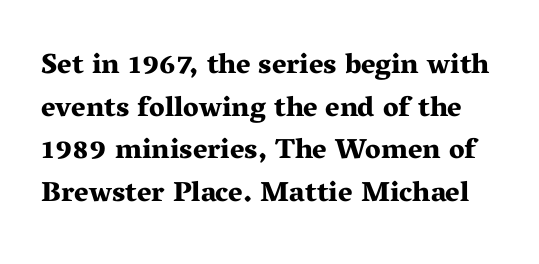
{"serif": "yes", "italic": "no", "bold": "yes", "weight": "bold", "width": "wide", "stroke_contrast": "medium", "x_height": "medium", "monospaced": "no", "underline": "no", "line_spacing": "normal", "line_spacing_ratio": 1.52, "letter_spacing": "normal", "letter_spacing_em": 0.0, "glyph_px": 28}
